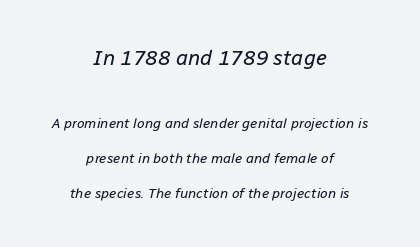
{"italic": "yes", "lean": "right", "slant_degrees": 12, "bold": "no", "underline": "no", "align": "center", "line_spacing": "loose", "line_spacing_ratio": 2.49, "letter_spacing": "normal", "letter_spacing_em": 0.0, "larger_block": "first", "size_ratio": 1.5, "glyph_px": 21}
